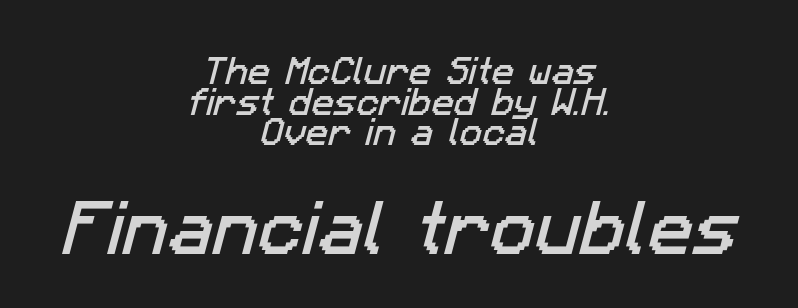
{"serif": "no", "width": "normal", "stroke_contrast": "low", "x_height": "medium", "monospaced": "no", "underline": "no", "align": "center", "line_spacing": "tight", "line_spacing_ratio": 1.02, "letter_spacing": "normal", "letter_spacing_em": 0.0, "larger_block": "second", "size_ratio": 2.0, "glyph_px": 60}
